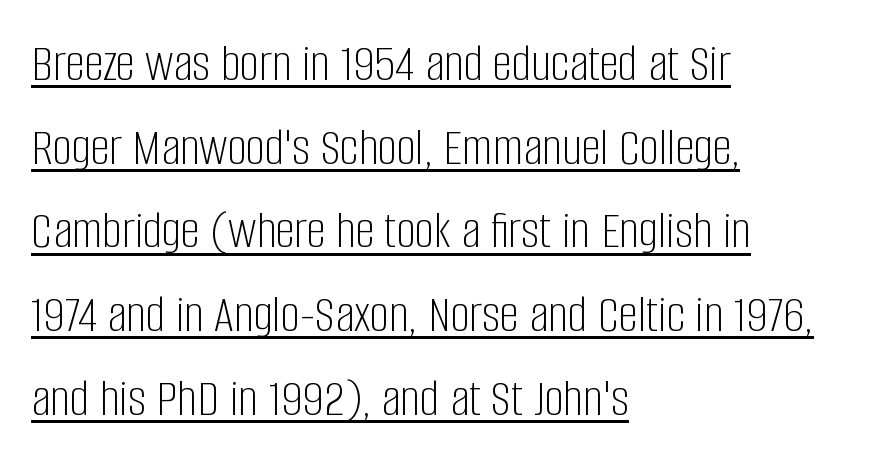
The image shows 54 px light, condensed sans-serif type, upright; set left-aligned, normal line spacing (1.55x), normal letter spacing, underlined; low stroke contrast and a large x-height.
